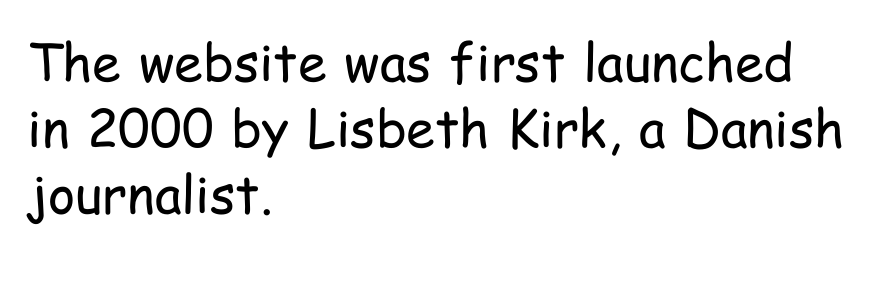
{"serif": "no", "italic": "no", "bold": "no", "weight": "regular", "width": "condensed", "stroke_contrast": "low", "x_height": "medium", "monospaced": "no", "underline": "no", "align": "left", "line_spacing": "normal", "line_spacing_ratio": 1.27, "letter_spacing": "normal", "letter_spacing_em": 0.0, "glyph_px": 52}
